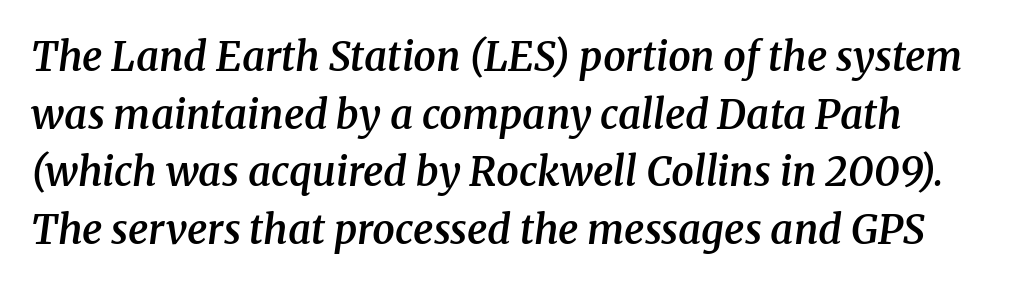
The text was rendered using a seriffed face with decorative stroke endings. Spacing verdict: proportional, widths tailored to each character. What's the leading like? Ordinary, nothing unusual. The line texture is even and compact thanks to regular tracking. Italic: yes, the glyphs are oblique.
